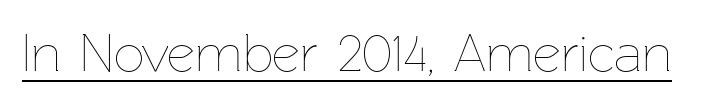
The image shows 54 px thin type, upright; set normal letter spacing, underlined; low stroke contrast and a medium x-height.
